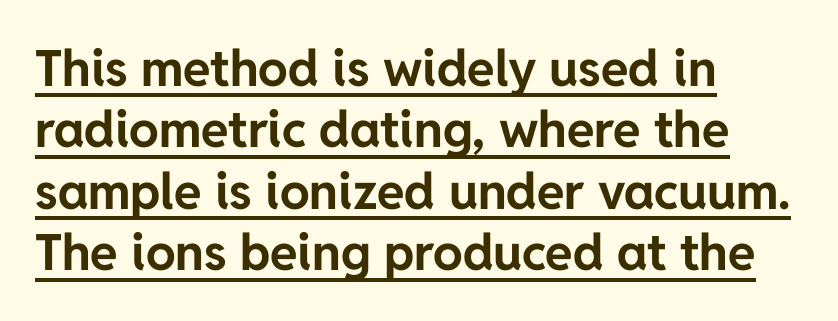
{"serif": "no", "italic": "no", "bold": "yes", "weight": "bold", "width": "normal", "stroke_contrast": "low", "x_height": "medium", "monospaced": "no", "underline": "yes", "align": "left", "line_spacing_ratio": 1.23, "letter_spacing": "normal", "letter_spacing_em": 0.0, "glyph_px": 50}
